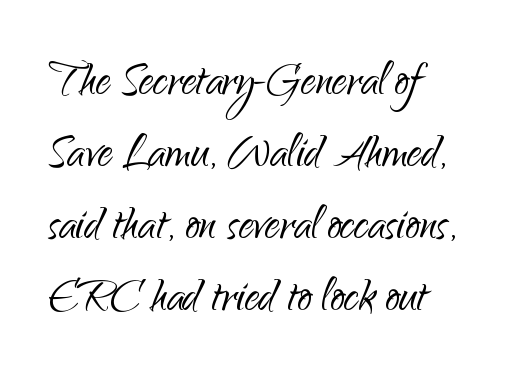
The image shows 58 px light sans-serif type; set left-aligned, line spacing 1.24x, normal letter spacing, not underlined; low stroke contrast and a small x-height.
